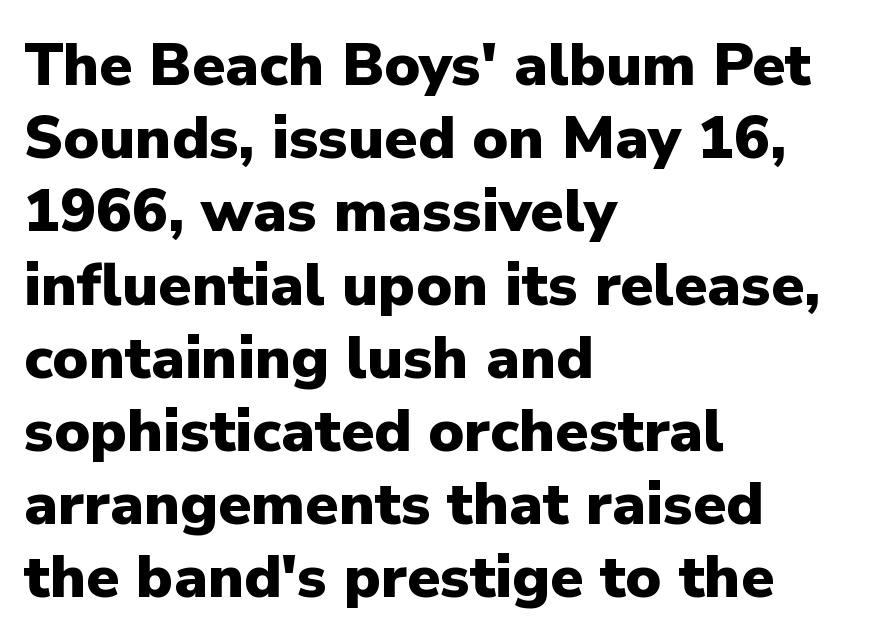
The passage is arranged the way most books set body copy — flush left. The words here are not underlined. When letters stand straight like this, we call the style roman or upright. You'd pick this weight for a headline — it's a proper bold.
